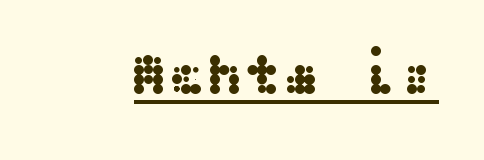
The image shows 57 px wide sans-serif type, upright; set normal letter spacing, underlined; medium stroke contrast and a medium x-height.
